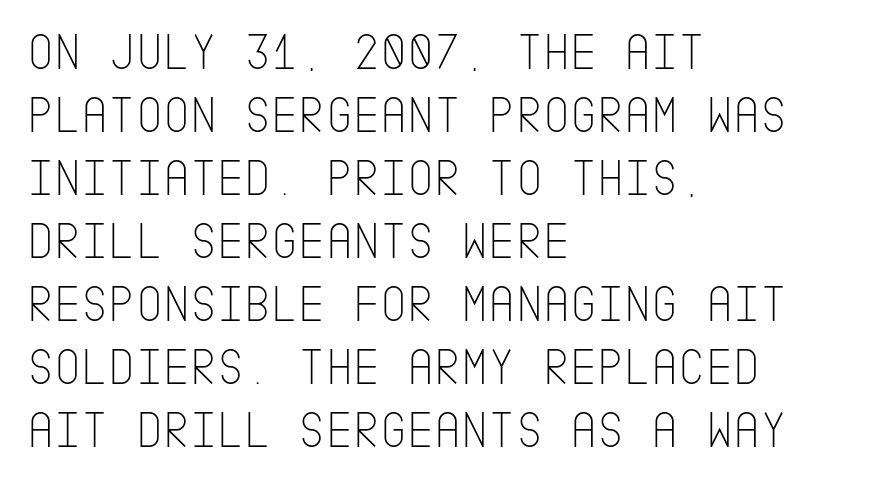
Q: Is the text bold? A: No.
Q: Is the text italic (slanted)? A: No, it is upright.
Q: Is the typeface a serif or a sans-serif typeface? A: Sans-serif.
Q: Is the text underlined? A: No.
Q: How is the paragraph aligned? A: Left-aligned.
Q: Is the spacing between letters normal or unusually wide? A: Normal.
Q: Width (condensed, normal, or wide)? A: Condensed.
Q: Stroke contrast? A: Low.
Q: x-height? A: Large.
